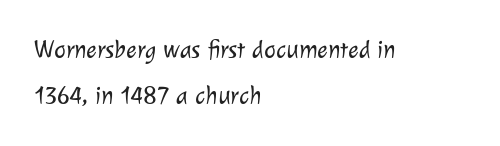
Descenders are the only things crossing below the line. Stems here are at most as thick as an everyday book face. Caption: standard tracking, unaltered. Visually the block forms a straight wall on the left and a jagged coastline on the right.
